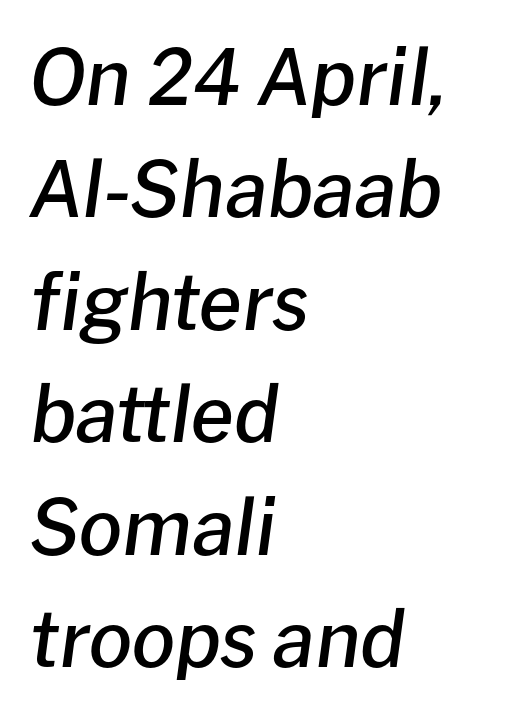
Q: Is the text bold? A: Semi-bold.
Q: Is the text italic (slanted)? A: Yes, it leans right by about 8 degrees.
Q: Is the text underlined? A: No.
Q: How is the paragraph aligned? A: Left-aligned.
Q: Is the spacing between letters normal or unusually wide? A: Normal.
Q: Is the spacing between lines tight, normal or loose? A: Normal.
Q: Width (condensed, normal, or wide)? A: Normal.
Q: Stroke contrast? A: Low.
Q: x-height? A: Medium.
Q: Monospaced? A: No.
